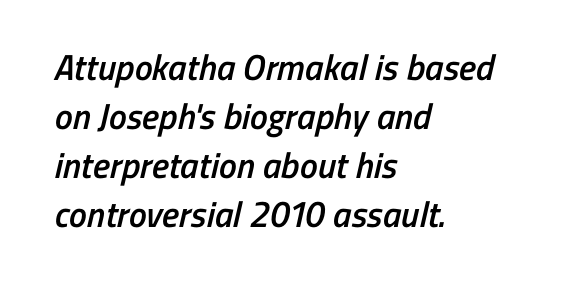
Q: Is the text bold? A: Semi-bold.
Q: Is the typeface a serif or a sans-serif typeface? A: Sans-serif.
Q: Is the text underlined? A: No.
Q: How is the paragraph aligned? A: Left-aligned.
Q: Is the spacing between letters normal or unusually wide? A: Normal.
Q: Is the spacing between lines tight, normal or loose? A: Normal.
Q: Width (condensed, normal, or wide)? A: Condensed.
Q: Stroke contrast? A: Low.
Q: x-height? A: Medium.
Q: Monospaced? A: No.
